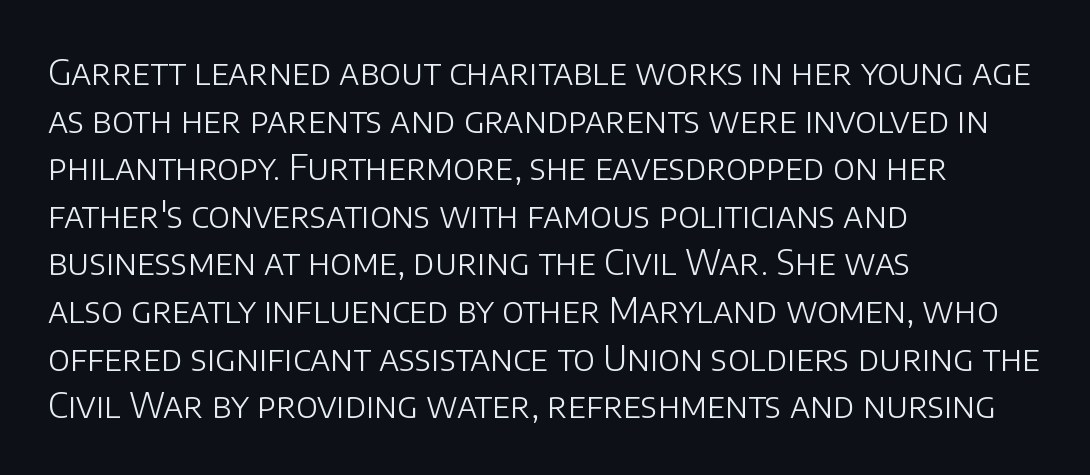
The image shows 35 px light sans-serif type, upright; set left-aligned, normal line spacing (1.36x), normal letter spacing, not underlined; low stroke contrast and a large x-height.
